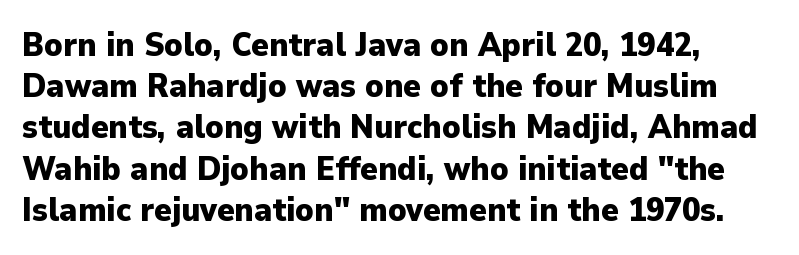
Q: Is the text bold? A: Yes.
Q: Is the text italic (slanted)? A: No, it is upright.
Q: Is the typeface a serif or a sans-serif typeface? A: Sans-serif.
Q: Is the text underlined? A: No.
Q: How is the paragraph aligned? A: Left-aligned.
Q: Is the spacing between letters normal or unusually wide? A: Normal.
Q: Is the spacing between lines tight, normal or loose? A: Normal.
Q: Width (condensed, normal, or wide)? A: Normal.
Q: Stroke contrast? A: Low.
Q: x-height? A: Medium.
Q: Monospaced? A: No.
